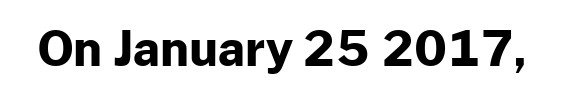
Q: Is the text bold? A: Yes.
Q: Is the text italic (slanted)? A: No, it is upright.
Q: Is the typeface a serif or a sans-serif typeface? A: Sans-serif.
Q: Is the text underlined? A: No.
Q: Is the spacing between letters normal or unusually wide? A: Normal.
Q: Width (condensed, normal, or wide)? A: Normal.
Q: Stroke contrast? A: Low.
Q: x-height? A: Medium.
Q: Monospaced? A: No.
